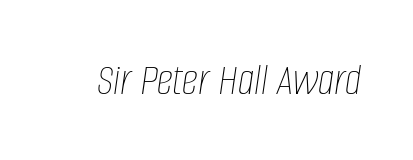
{"italic": "yes", "lean": "right", "slant_degrees": 8, "bold": "no", "weight": "thin", "width": "condensed", "stroke_contrast": "low", "x_height": "large", "monospaced": "no", "underline": "no", "letter_spacing": "normal", "letter_spacing_em": 0.0, "glyph_px": 46}
